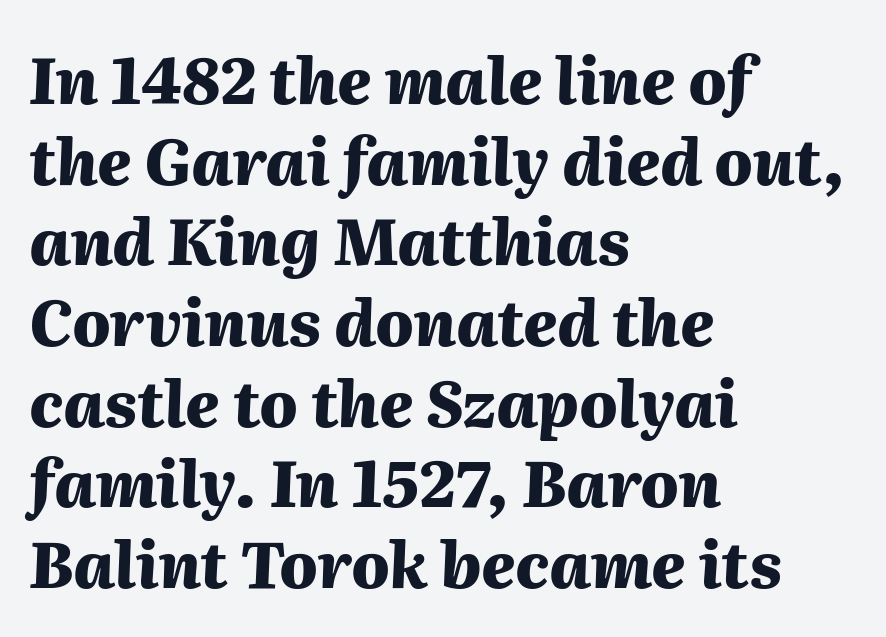
Q: Is the text bold? A: Yes.
Q: Is the text italic (slanted)? A: Yes, it leans right by about 2 degrees.
Q: Is the text underlined? A: No.
Q: How is the paragraph aligned? A: Left-aligned.
Q: Is the spacing between letters normal or unusually wide? A: Normal.
Q: Is the spacing between lines tight, normal or loose? A: Normal.
Q: Width (condensed, normal, or wide)? A: Normal.
Q: Stroke contrast? A: Medium.
Q: x-height? A: Medium.
Q: Monospaced? A: No.
